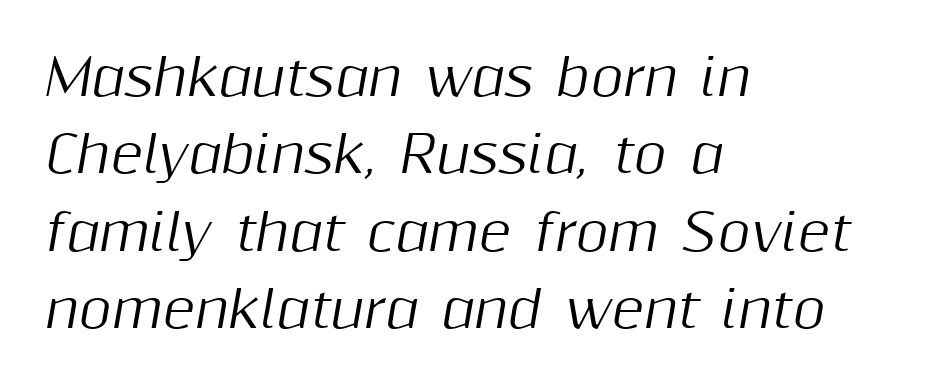
{"italic": "yes", "lean": "right", "slant_degrees": 10, "width": "normal", "stroke_contrast": "medium", "x_height": "medium", "monospaced": "no", "underline": "no", "align": "left", "line_spacing": "normal", "line_spacing_ratio": 1.55, "letter_spacing": "normal", "letter_spacing_em": 0.0, "glyph_px": 50}
